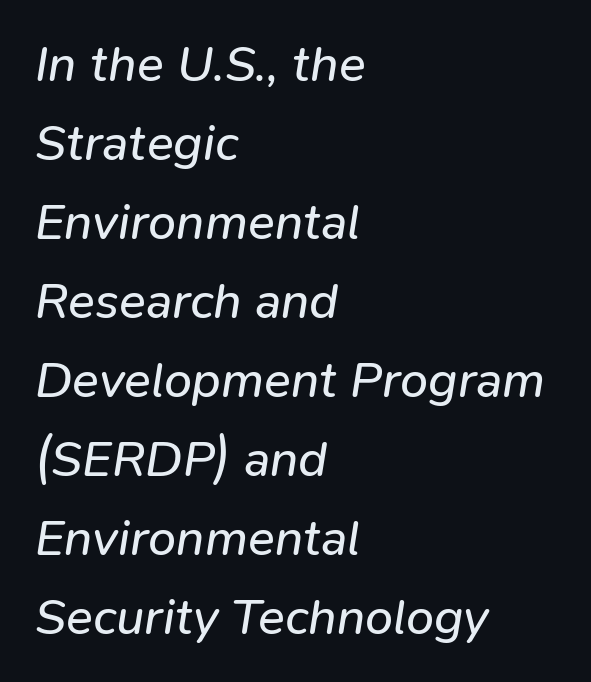
{"italic": "yes", "lean": "right", "slant_degrees": 9, "bold": "no", "weight": "regular", "width": "normal", "stroke_contrast": "low", "x_height": "medium", "monospaced": "no", "underline": "no", "align": "left", "line_spacing": "normal", "line_spacing_ratio": 1.58, "letter_spacing": "normal", "letter_spacing_em": 0.0, "glyph_px": 50}
